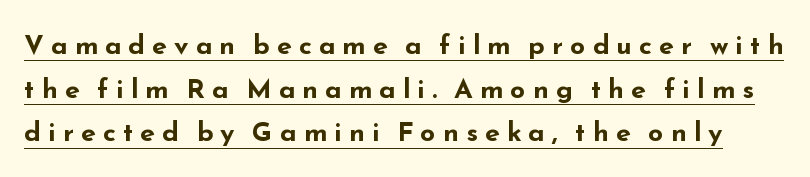
The line texture is sparse and dotted thanks to wide tracking. If you measured baseline to baseline, you'd find a middling distance. The words here are underlined. Students, this is bold: see how much ink each stroke carries. The axis of the letterforms is exactly vertical.
